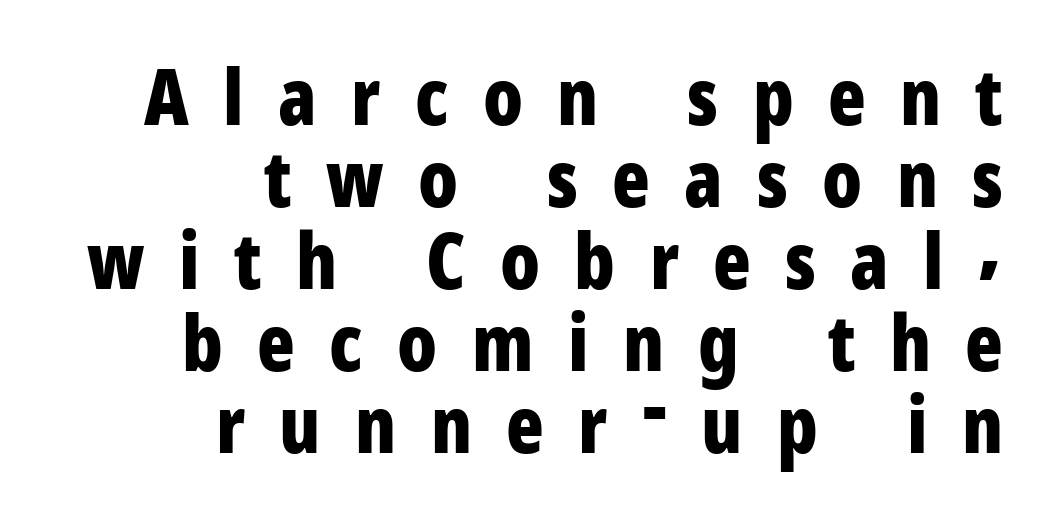
The image shows 78 px bold, condensed sans-serif type, upright; set right-aligned, tight line spacing (1.05x), unusually wide letter spacing (+0.44 em), not underlined; low stroke contrast and a medium x-height.
